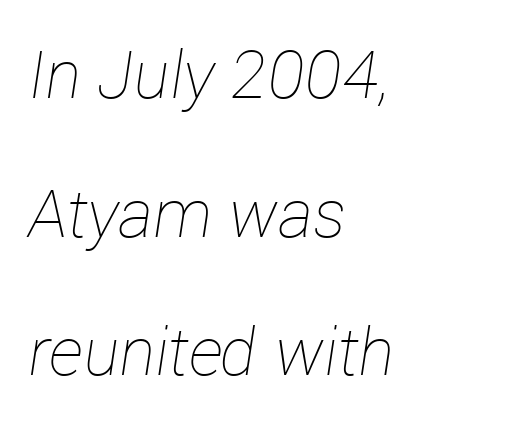
{"italic": "yes", "lean": "right", "slant_degrees": 12, "bold": "no", "weight": "thin", "width": "normal", "stroke_contrast": "low", "x_height": "medium", "monospaced": "no", "underline": "no", "align": "left", "line_spacing": "loose", "line_spacing_ratio": 2.1, "letter_spacing": "normal", "letter_spacing_em": 0.0, "glyph_px": 66}
